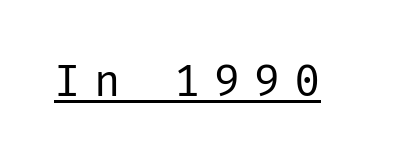
Q: Is the text bold? A: No.
Q: Is the text italic (slanted)? A: No, it is upright.
Q: Is the typeface a serif or a sans-serif typeface? A: Sans-serif.
Q: Is the text underlined? A: Yes.
Q: Is the spacing between letters normal or unusually wide? A: Unusually wide.
Q: Width (condensed, normal, or wide)? A: Normal.
Q: Stroke contrast? A: Low.
Q: x-height? A: Medium.
